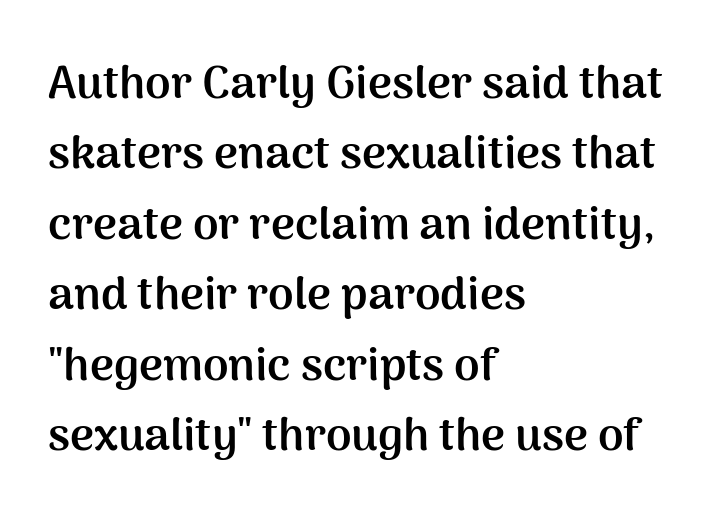
{"serif": "no", "italic": "no", "bold": "yes", "weight": "semibold", "width": "normal", "stroke_contrast": "medium", "x_height": "medium", "monospaced": "no", "underline": "no", "align": "left", "line_spacing": "normal", "line_spacing_ratio": 1.53, "letter_spacing": "normal", "letter_spacing_em": 0.0, "glyph_px": 46}
